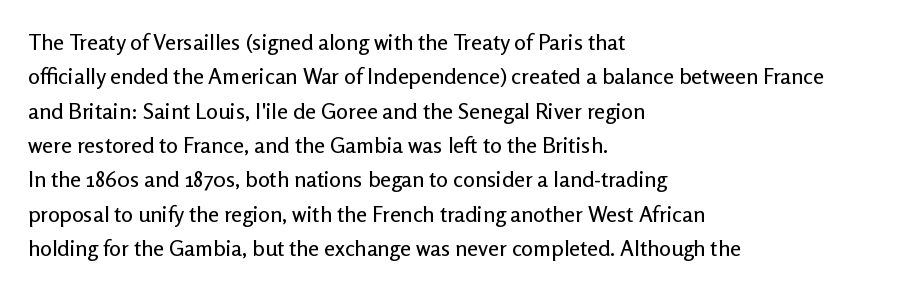
The image shows 22 px text type, upright; set left-aligned, normal line spacing (1.56x), normal letter spacing, not underlined.
